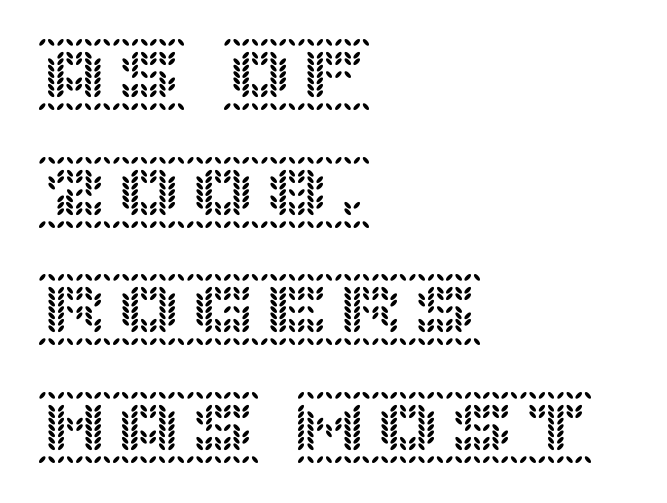
Underline: absent. The rendering keeps characters at their native spacing. Which margin do the lines hug? The left one — the right edge is uneven. The letters stand straight up with perfectly vertical stems. Does the leading feel generous? No, just average.
